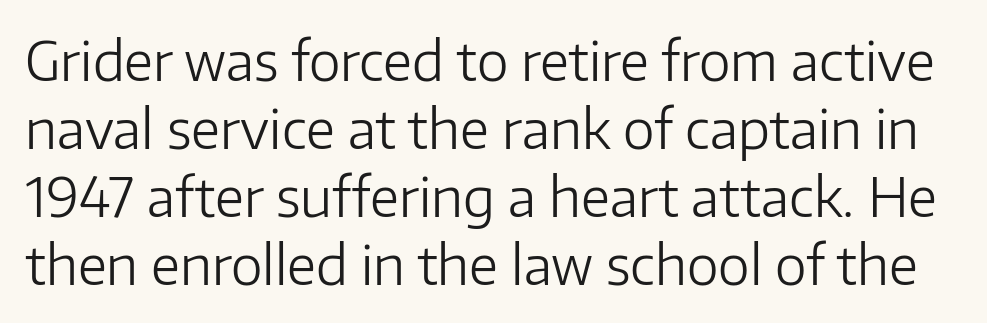
Q: Is the text bold? A: No.
Q: Is the text italic (slanted)? A: No, it is upright.
Q: Is the typeface a serif or a sans-serif typeface? A: Sans-serif.
Q: Is the text underlined? A: No.
Q: Is the spacing between letters normal or unusually wide? A: Normal.
Q: Is the spacing between lines tight, normal or loose? A: Normal.
Q: Width (condensed, normal, or wide)? A: Normal.
Q: Stroke contrast? A: Low.
Q: x-height? A: Medium.
Q: Monospaced? A: No.
